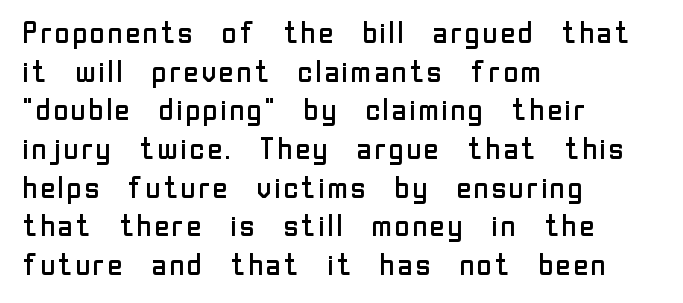
Classification — sans serif. The line texture is even and compact thanks to regular tracking. No italicization has been applied; the sample stays upright. Has an underline been added? It has not.
